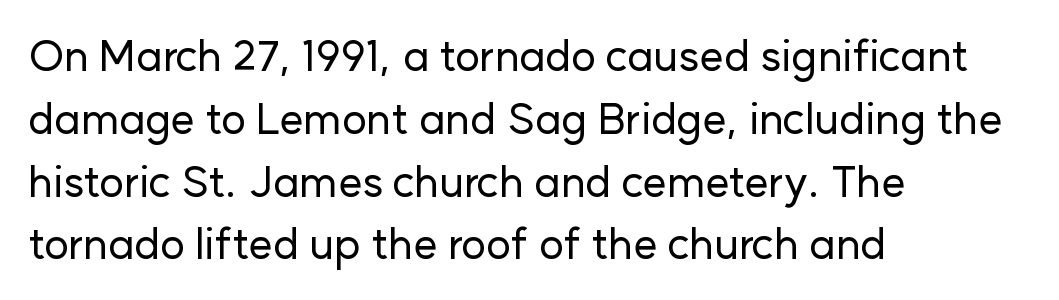
The image shows 43 px sans-serif type, upright; set left-aligned, normal line spacing (1.46x), normal letter spacing, not underlined; low stroke contrast and a medium x-height.
